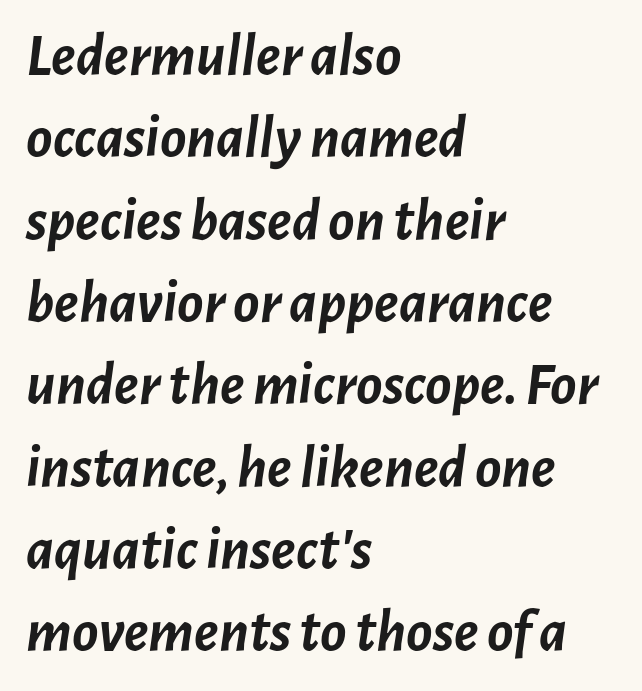
Quick note: italic. The paragraph has a hard left edge and a soft right edge. Is the letter spacing exaggerated? No — it looks like the ordinary default. A dark, heavy texture on the line: the type is bold. The area under the type is left untouched.
